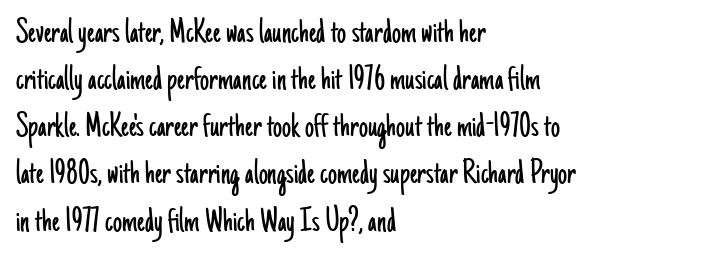
The image shows 36 px light, condensed sans-serif type, upright; set left-aligned, normal line spacing (1.31x), normal letter spacing, not underlined; low stroke contrast and a small x-height.
